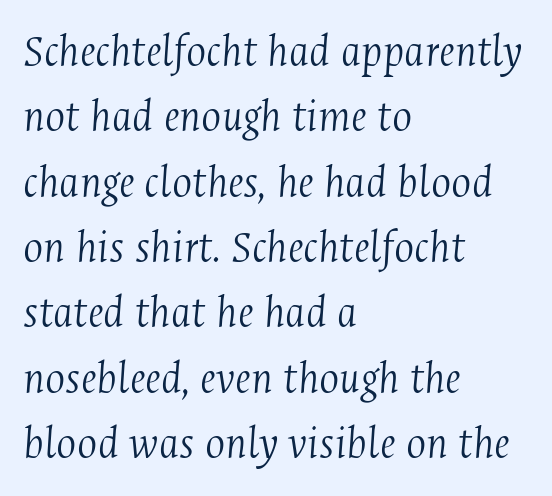
Words appear dense and cohesive because spacing is normal. Left-aligned paragraph, ragged on the right. Do the characters align in a grid? No, the font is proportional. A bare baseline throughout the passage. Rendered with sloped, italic letterforms.
